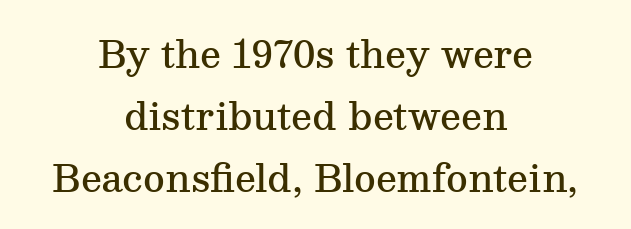
The image shows 37 px semibold serif type, upright; set centered, normal line spacing (1.67x), normal letter spacing, not underlined; medium stroke contrast and a medium x-height.
